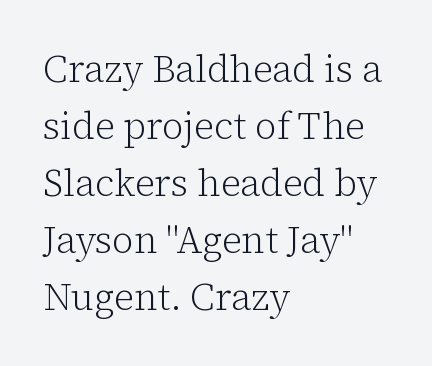
Beneath every word, the page is bare. Nothing unusual about the tracking: characters are spaced as the font intends. Stems and bowls with no extra thickness — not bold. Note the varied advance widths — an 'i' is clearly narrower than an 'm'. A typesetter would mark this as roman, not italic.
